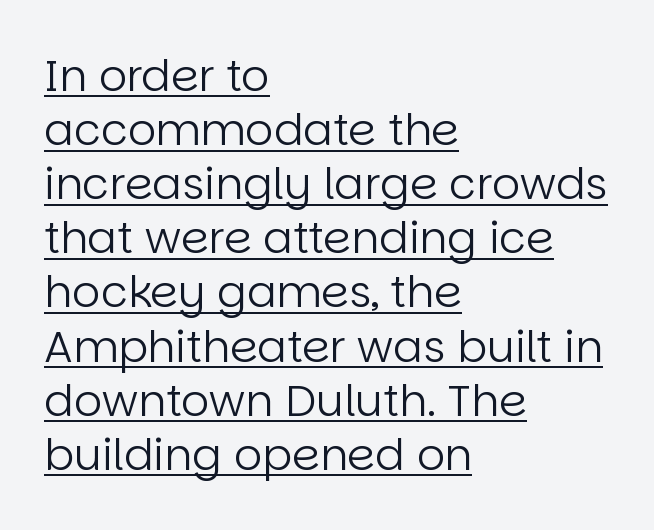
{"serif": "no", "italic": "no", "bold": "no", "weight": "regular", "width": "normal", "stroke_contrast": "low", "x_height": "large", "monospaced": "no", "underline": "yes", "align": "left", "line_spacing_ratio": 1.23, "letter_spacing": "normal", "letter_spacing_em": 0.0, "glyph_px": 44}
